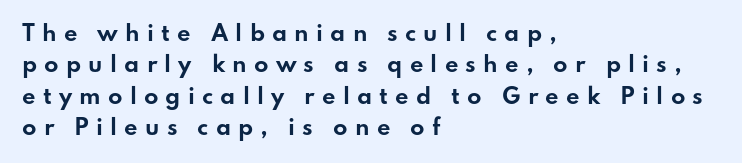
{"italic": "no", "bold": "yes", "underline": "no", "align": "left", "line_spacing": "normal", "line_spacing_ratio": 1.49, "letter_spacing": "wide", "letter_spacing_em": 0.34, "glyph_px": 21}
